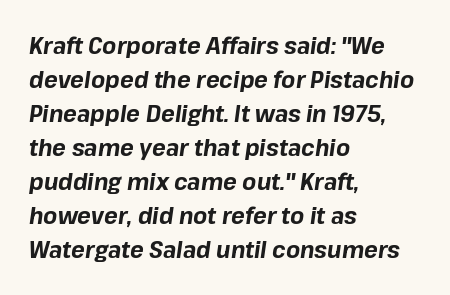
Every character sits at an angle, as italics do. The block of text has a typical density, with ordinary space between rows. Set as a true bold cut, around the 700 mark. The rendering anchors every line to the left-hand side. Standard letterfit; no display-style spreading of the glyphs. A clean baseline with only descenders dipping below it.
